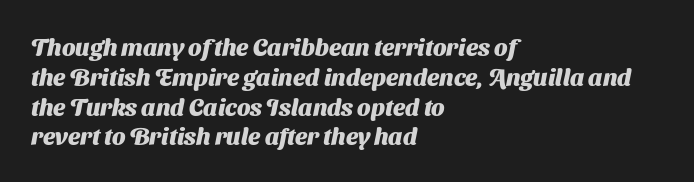
The image shows 24 px bold type; set left-aligned, line spacing 1.24x, normal letter spacing, not underlined.
